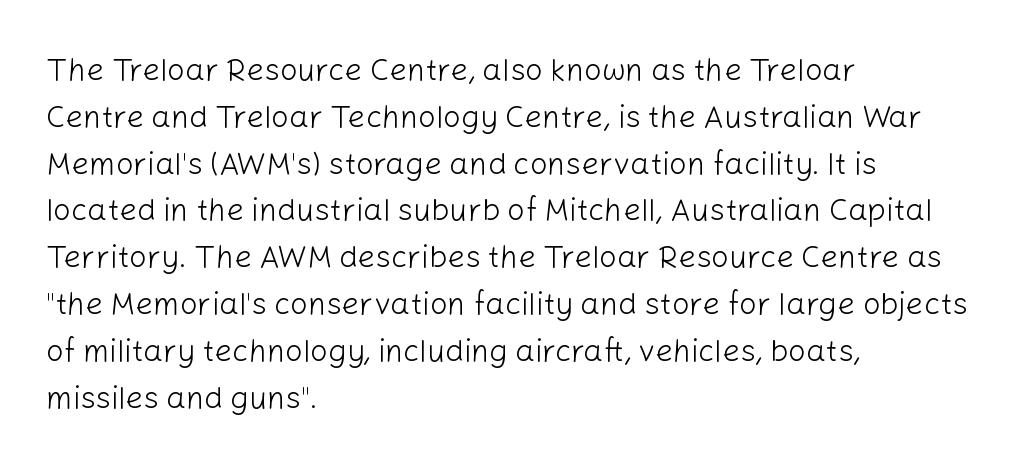
Unlike italic type, these characters show no tilt at all. Evenly set lines give the paragraph a standard silhouette. The space beneath each line is pristine and unruled. Here the designer chose a conventional face with non-uniform glyph widths. On a weight scale, this lands at 450 or below. Standard letterfit; no display-style spreading of the glyphs.
